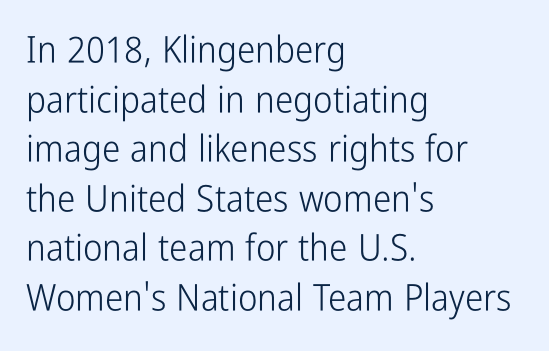
The image shows 37 px light, condensed sans-serif type, upright; set left-aligned, normal line spacing (1.34x), normal letter spacing, not underlined; low stroke contrast and a medium x-height.
